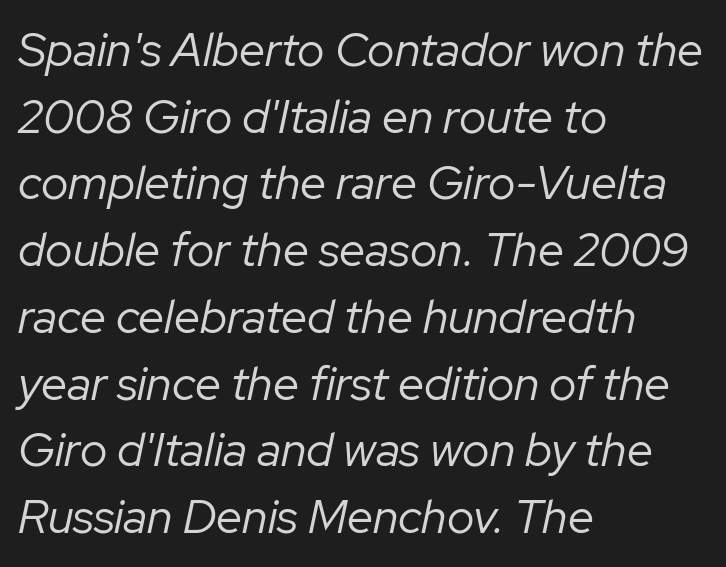
{"italic": "yes", "lean": "right", "slant_degrees": 12, "bold": "no", "weight": "regular", "width": "normal", "stroke_contrast": "low", "x_height": "medium", "monospaced": "no", "underline": "no", "align": "left", "line_spacing": "normal", "line_spacing_ratio": 1.42, "letter_spacing": "normal", "letter_spacing_em": 0.0, "glyph_px": 47}
